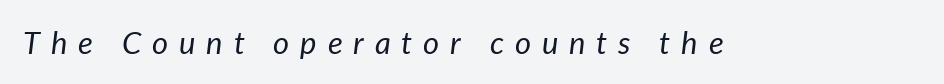
Q: Is the text bold? A: No.
Q: Is the text italic (slanted)? A: Yes, it leans right by about 7 degrees.
Q: Is the text underlined? A: No.
Q: Is the spacing between letters normal or unusually wide? A: Unusually wide.
Q: Width (condensed, normal, or wide)? A: Normal.
Q: Stroke contrast? A: Low.
Q: x-height? A: Medium.
Q: Monospaced? A: No.
